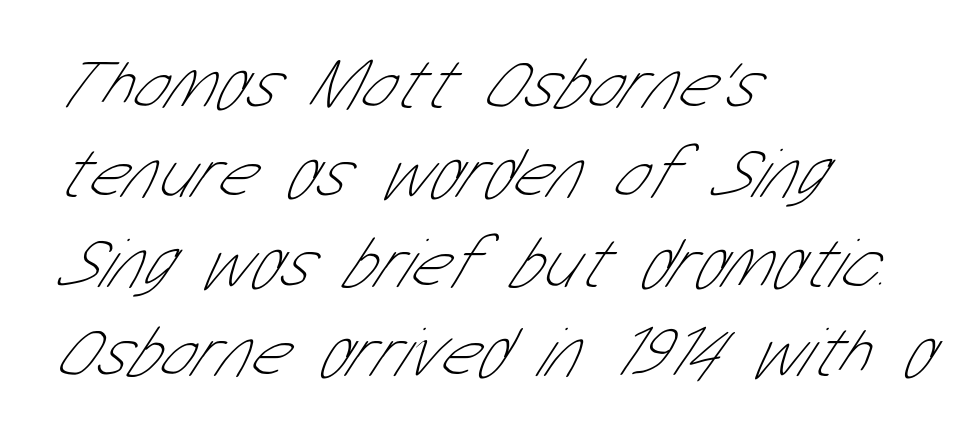
Q: Is the text bold? A: No.
Q: Is the typeface a serif or a sans-serif typeface? A: Sans-serif.
Q: Is the text underlined? A: No.
Q: How is the paragraph aligned? A: Left-aligned.
Q: Is the spacing between letters normal or unusually wide? A: Normal.
Q: Width (condensed, normal, or wide)? A: Condensed.
Q: Stroke contrast? A: Low.
Q: x-height? A: Medium.
Q: Monospaced? A: No.
